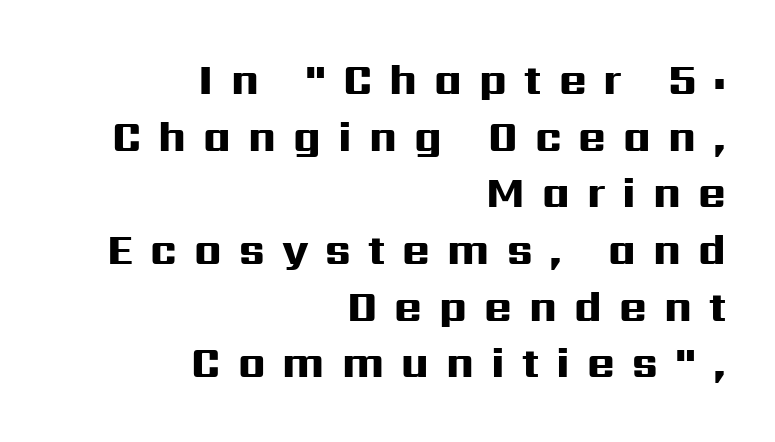
The image shows 42 px heavy, wide sans-serif type, upright; set right-aligned, normal line spacing (1.35x), unusually wide letter spacing (+0.41 em), not underlined; high stroke contrast and a medium x-height.
